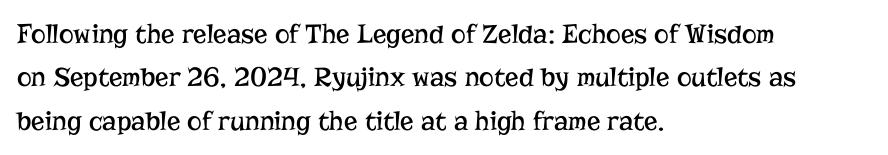
Q: Is the text bold? A: No.
Q: Is the text italic (slanted)? A: No, it is upright.
Q: Is the typeface a serif or a sans-serif typeface? A: Serif.
Q: Is the text underlined? A: No.
Q: How is the paragraph aligned? A: Left-aligned.
Q: Is the spacing between letters normal or unusually wide? A: Normal.
Q: Is the spacing between lines tight, normal or loose? A: Normal.
Q: Width (condensed, normal, or wide)? A: Normal.
Q: Stroke contrast? A: Low.
Q: x-height? A: Medium.
Q: Monospaced? A: No.
